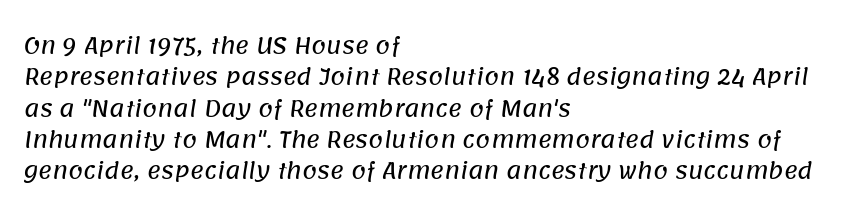
Q: Is the text underlined? A: No.
Q: How is the paragraph aligned? A: Left-aligned.
Q: Is the spacing between letters normal or unusually wide? A: Normal.
Q: Is the spacing between lines tight, normal or loose? A: Normal.
